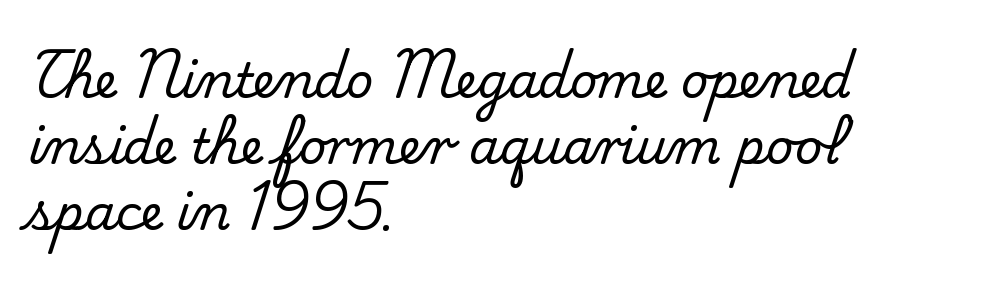
Q: Is the text italic (slanted)? A: Yes.
Q: Is the typeface a serif or a sans-serif typeface? A: Serif.
Q: Is the text underlined? A: No.
Q: How is the paragraph aligned? A: Left-aligned.
Q: Is the spacing between letters normal or unusually wide? A: Normal.
Q: Is the spacing between lines tight, normal or loose? A: Normal.
Q: Width (condensed, normal, or wide)? A: Normal.
Q: Stroke contrast? A: Medium.
Q: x-height? A: Small.
Q: Monospaced? A: No.
